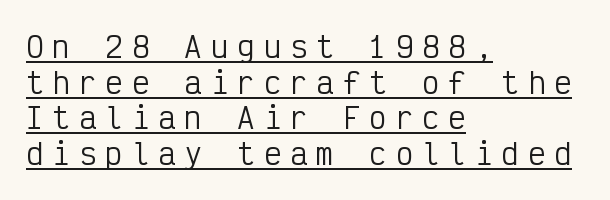
Posture: upright roman. Characters follow at a spacing far wider than the type designer built in. Typographically, this falls in the sans-serif category. Horizontal alignment here is leftward, the default for most running prose. Is this a heavy cut? Hardly; it is regular or lighter.
